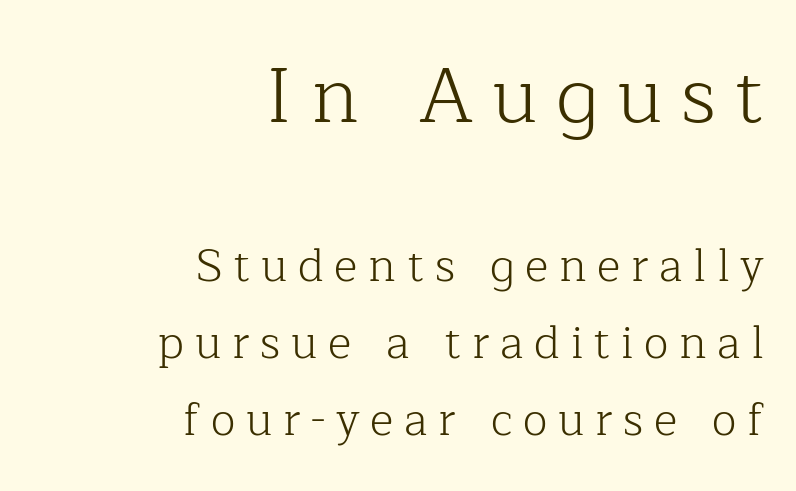
The image shows 78 px light serif type, upright; set right-aligned, line spacing 1.72x, unusually wide letter spacing (+0.24 em), not underlined; the first (top) block is 1.73x larger; low stroke contrast and a medium x-height.
